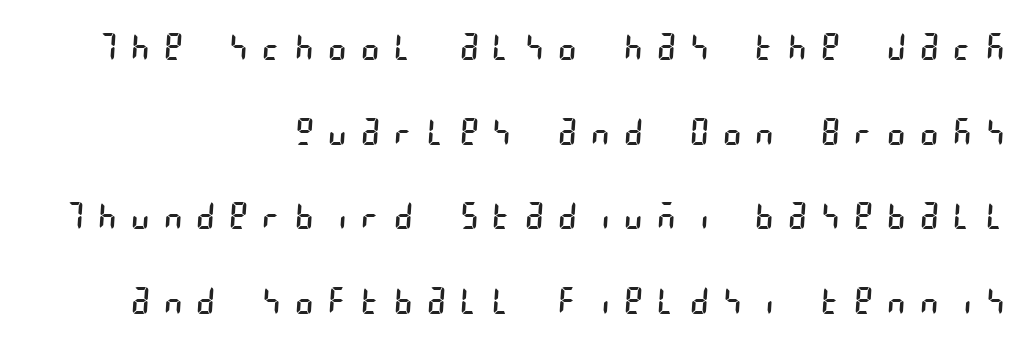
The rendering shows plain stroke endings on the letterforms — a sans-serif design. Compared with a flush-left layout, this one pins lines to the opposite, right side. The strokes carry an ordinary text weight at most. The gaps between neighbouring characters are conspicuously large. The strip under each line holds only bare page.
